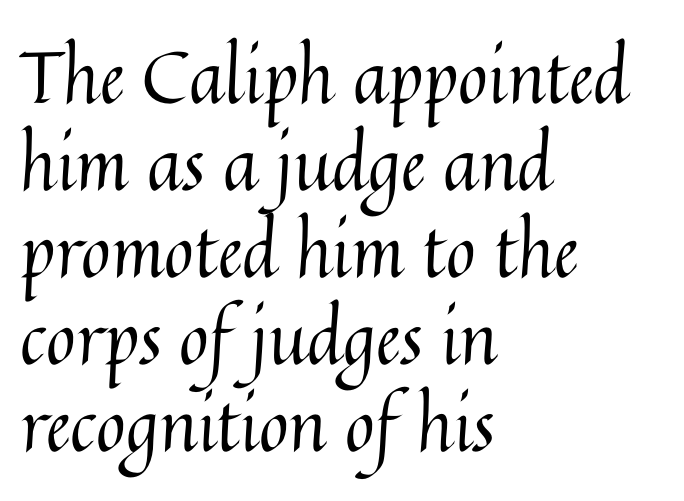
Q: Is the text bold? A: No.
Q: Is the text underlined? A: No.
Q: How is the paragraph aligned? A: Left-aligned.
Q: Is the spacing between letters normal or unusually wide? A: Normal.
Q: Width (condensed, normal, or wide)? A: Normal.
Q: Stroke contrast? A: Medium.
Q: x-height? A: Medium.
Q: Monospaced? A: No.
